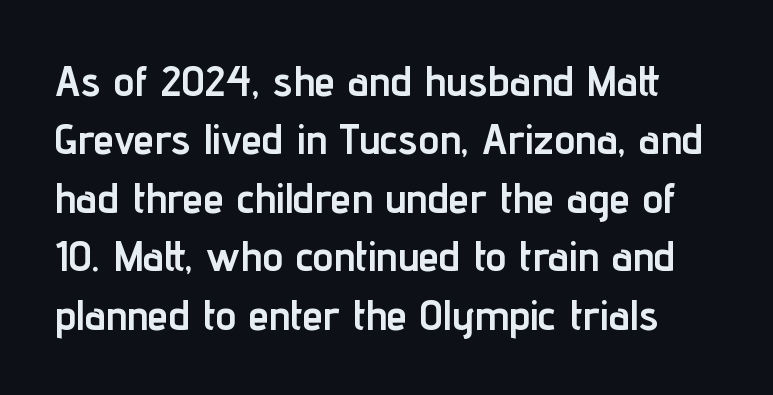
Think of a printed novel: that variable character pitch is what you see here. Vertical spacing — default. Is the letter spacing exaggerated? No — it looks like the ordinary default. The lettering holds an erect, upright posture throughout. Compared with an ordinary text face, these strokes are far heavier — a full bold.
